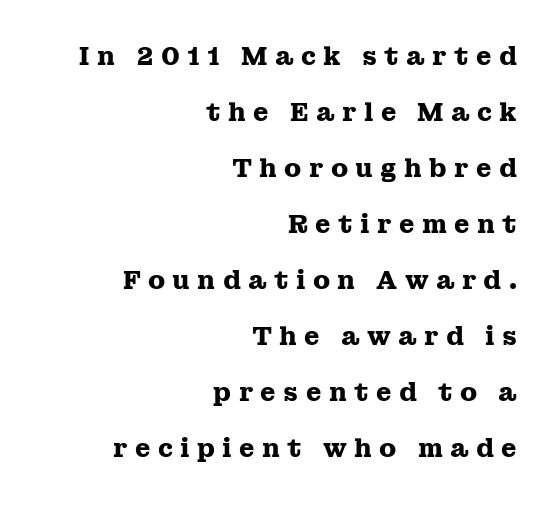
The tracking reads as deliberately expanded to a designer's eye. Typesetter's note: full bold, strokes at maximum text heaviness. No italicization has been applied; the sample stays upright. Unmarked baselines from the first word to the last. Honestly, the rows look like they've been pulled way apart.
